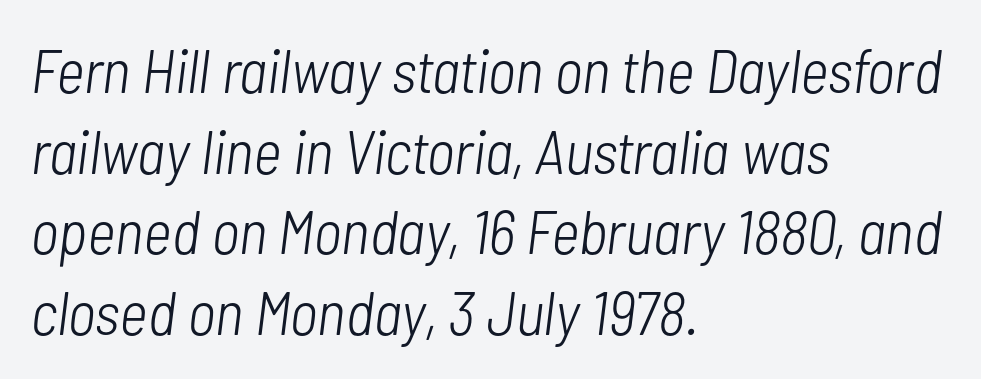
Q: Is the text bold? A: No.
Q: Is the text italic (slanted)? A: Yes, it leans right by about 7 degrees.
Q: Is the text underlined? A: No.
Q: How is the paragraph aligned? A: Left-aligned.
Q: Is the spacing between letters normal or unusually wide? A: Normal.
Q: Is the spacing between lines tight, normal or loose? A: Normal.
Q: Width (condensed, normal, or wide)? A: Condensed.
Q: Stroke contrast? A: Low.
Q: x-height? A: Medium.
Q: Monospaced? A: No.
